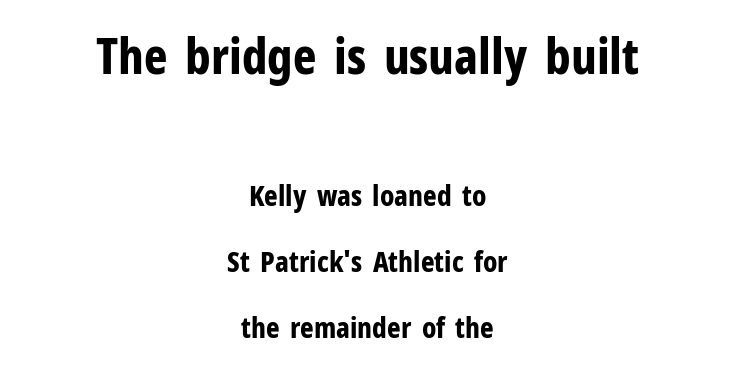
The image shows 50 px bold, condensed sans-serif type, upright; set centered, loose line spacing (2.27x), normal letter spacing, not underlined; the first (top) block is 1.72x larger; low stroke contrast and a medium x-height.
